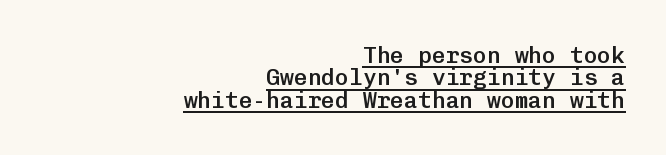
{"italic": "no", "bold": "semi", "underline": "yes", "align": "right", "line_spacing": "tight", "line_spacing_ratio": 0.97, "letter_spacing": "normal", "letter_spacing_em": 0.0, "glyph_px": 23}
